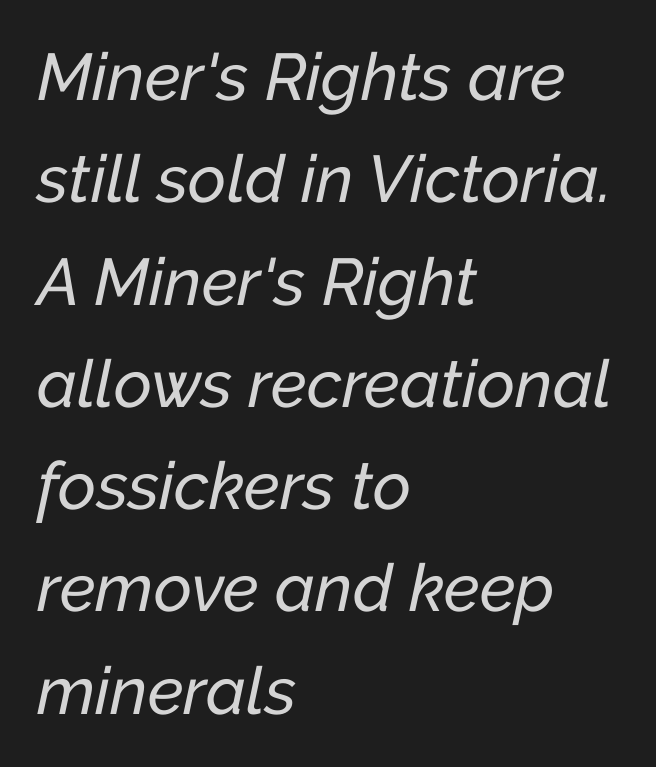
Q: Is the text italic (slanted)? A: Yes, it leans right by about 12 degrees.
Q: Is the text underlined? A: No.
Q: How is the paragraph aligned? A: Left-aligned.
Q: Is the spacing between letters normal or unusually wide? A: Normal.
Q: Is the spacing between lines tight, normal or loose? A: Normal.
Q: Width (condensed, normal, or wide)? A: Normal.
Q: Stroke contrast? A: Low.
Q: x-height? A: Medium.
Q: Monospaced? A: No.
